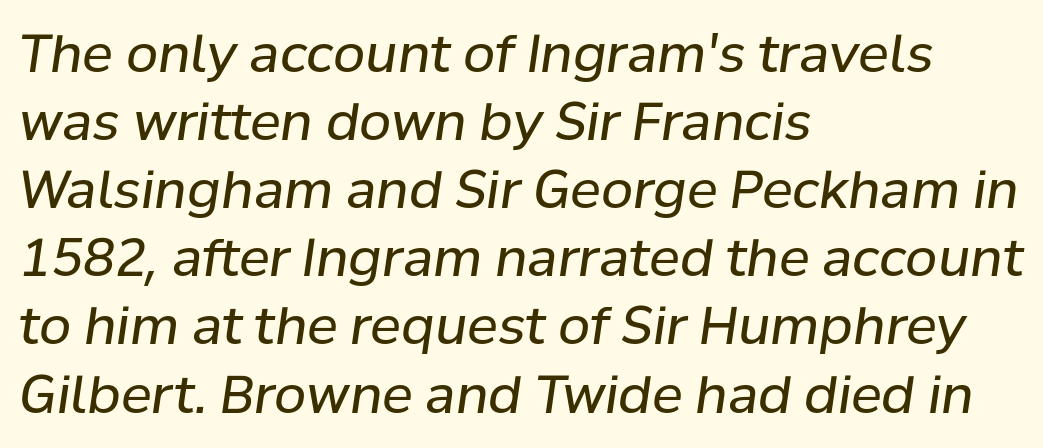
The image shows 52 px regular-weight type, italic (leaning right); set left-aligned, normal line spacing (1.31x), normal letter spacing, not underlined; low stroke contrast and a medium x-height.
